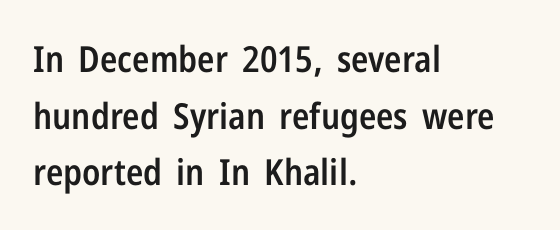
The image shows 36 px semibold, condensed sans-serif type, upright; set left-aligned, normal line spacing (1.57x), normal letter spacing, not underlined; low stroke contrast and a medium x-height.
